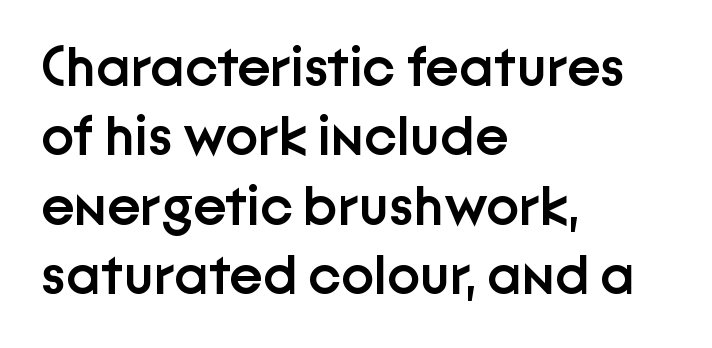
Typesetter's note: demi weight, one step under bold. A classic flush-left, rag-right setting is used for this passage. The specimen omits any rule beneath the text block's lines. Check where the strokes stop: nothing finishes them off — pure sans.
